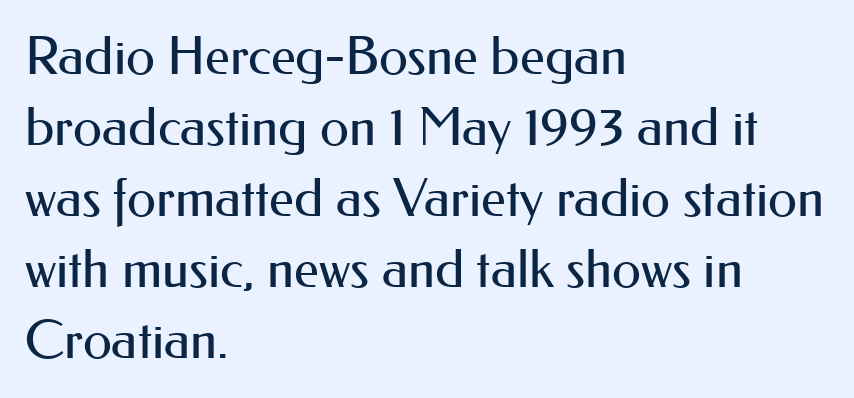
Q: Is the text bold? A: No.
Q: Is the text italic (slanted)? A: No, it is upright.
Q: Is the typeface a serif or a sans-serif typeface? A: Sans-serif.
Q: Is the text underlined? A: No.
Q: How is the paragraph aligned? A: Left-aligned.
Q: Is the spacing between letters normal or unusually wide? A: Normal.
Q: Is the spacing between lines tight, normal or loose? A: Normal.
Q: Width (condensed, normal, or wide)? A: Normal.
Q: Stroke contrast? A: Medium.
Q: x-height? A: Small.
Q: Monospaced? A: No.
